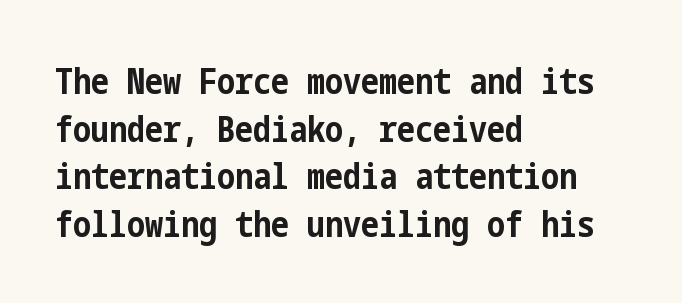
{"serif": "no", "italic": "no", "bold": "yes", "weight": "bold", "width": "condensed", "stroke_contrast": "low", "x_height": "medium", "underline": "no", "align": "left", "line_spacing": "normal", "line_spacing_ratio": 1.32, "letter_spacing": "normal", "letter_spacing_em": 0.0, "glyph_px": 36}
